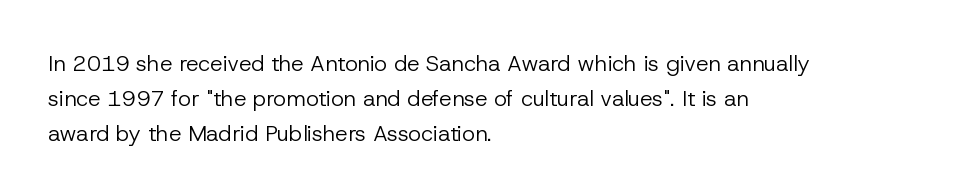
Q: Is the text bold? A: No.
Q: Is the text italic (slanted)? A: No, it is upright.
Q: Is the text underlined? A: No.
Q: How is the paragraph aligned? A: Left-aligned.
Q: Is the spacing between letters normal or unusually wide? A: Normal.
Q: Is the spacing between lines tight, normal or loose? A: Normal.
